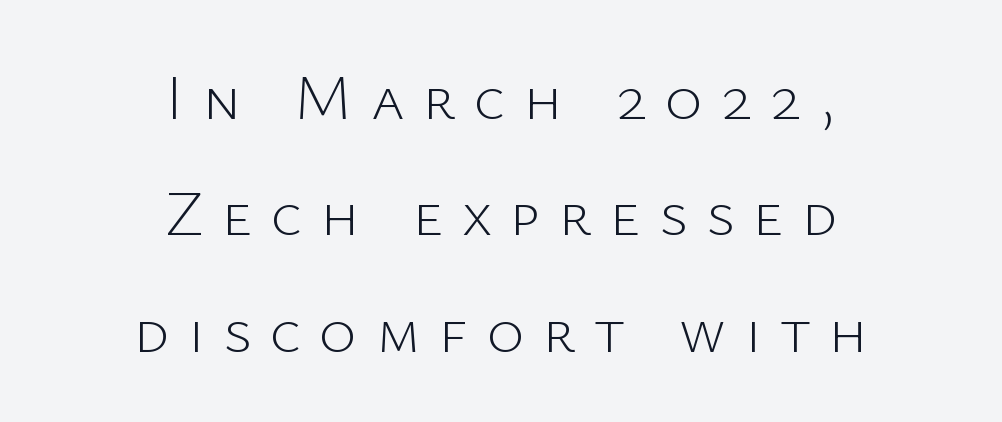
{"serif": "no", "italic": "no", "bold": "no", "weight": "light", "width": "normal", "stroke_contrast": "low", "x_height": "medium", "monospaced": "no", "underline": "no", "align": "center", "line_spacing_ratio": 1.82, "letter_spacing": "wide", "letter_spacing_em": 0.29, "glyph_px": 64}
